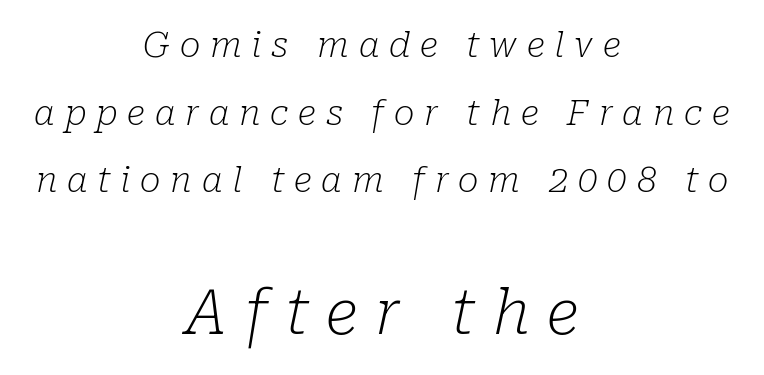
{"serif": "yes", "italic": "yes", "lean": "right", "slant_degrees": 10, "bold": "no", "weight": "light", "width": "normal", "stroke_contrast": "low", "x_height": "medium", "monospaced": "no", "underline": "no", "align": "center", "line_spacing": "loose", "line_spacing_ratio": 1.93, "letter_spacing": "wide", "letter_spacing_em": 0.28, "larger_block": "second", "size_ratio": 1.77, "glyph_px": 62}
